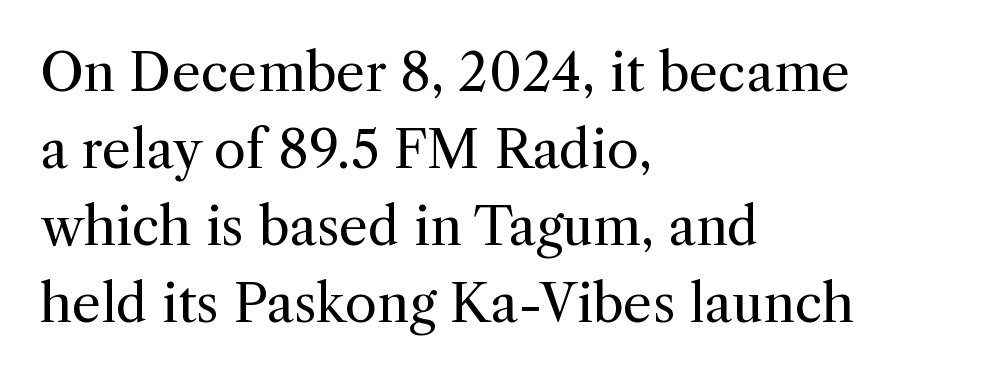
{"serif": "yes", "italic": "no", "bold": "no", "weight": "regular", "width": "normal", "x_height": "medium", "monospaced": "no", "underline": "no", "align": "left", "line_spacing": "normal", "line_spacing_ratio": 1.48, "letter_spacing": "normal", "letter_spacing_em": 0.0, "glyph_px": 52}
